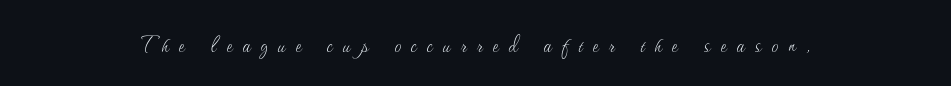
Q: Is the text bold? A: No.
Q: Is the text italic (slanted)? A: Yes.
Q: Is the text underlined? A: No.
Q: How is the paragraph aligned? A: Centered.
Q: Is the spacing between letters normal or unusually wide? A: Unusually wide.
